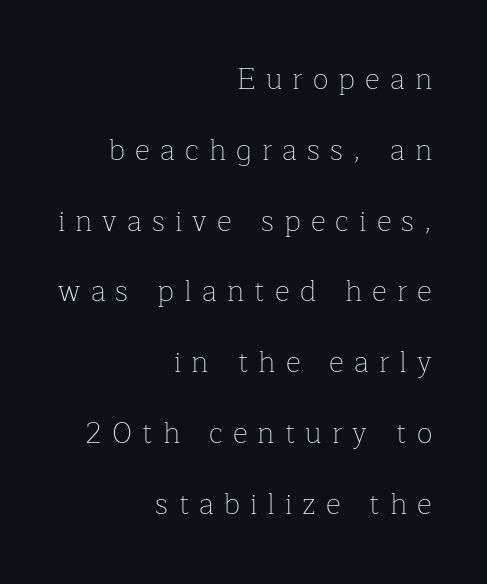
The lettering stays uniformly vertical, giving the passage a roman look. A typesetter would call this proportional, since set widths differ per character. The designer dialed line spacing up above the default. One-word summary of the alignment: right.
